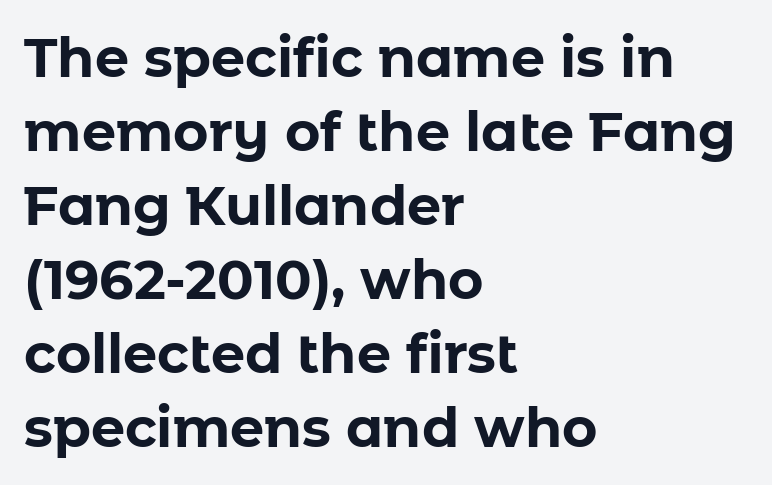
{"serif": "no", "italic": "no", "bold": "yes", "weight": "bold", "width": "normal", "stroke_contrast": "low", "x_height": "medium", "monospaced": "no", "underline": "no", "align": "left", "line_spacing": "normal", "line_spacing_ratio": 1.37, "letter_spacing": "normal", "letter_spacing_em": 0.0, "glyph_px": 54}
